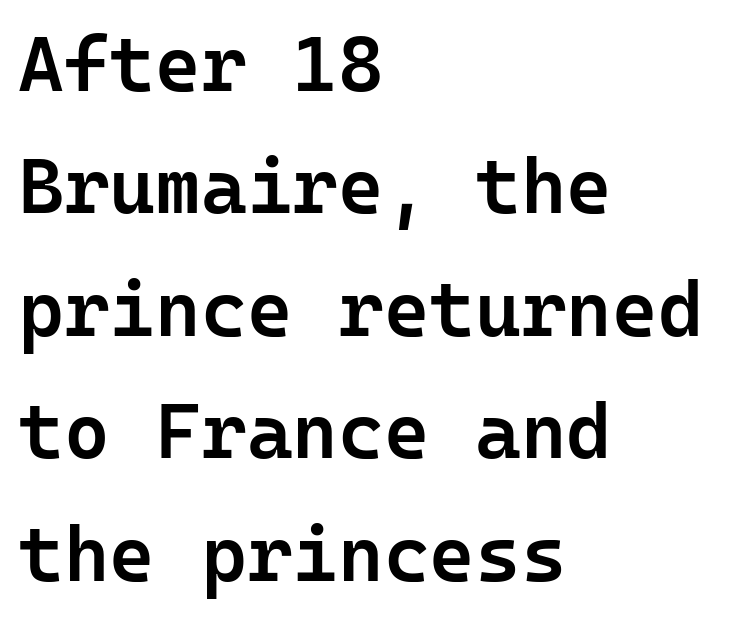
The image shows 78 px semibold sans-serif type, upright, monospaced; set left-aligned, normal line spacing (1.57x), normal letter spacing, not underlined; low stroke contrast and a medium x-height.
